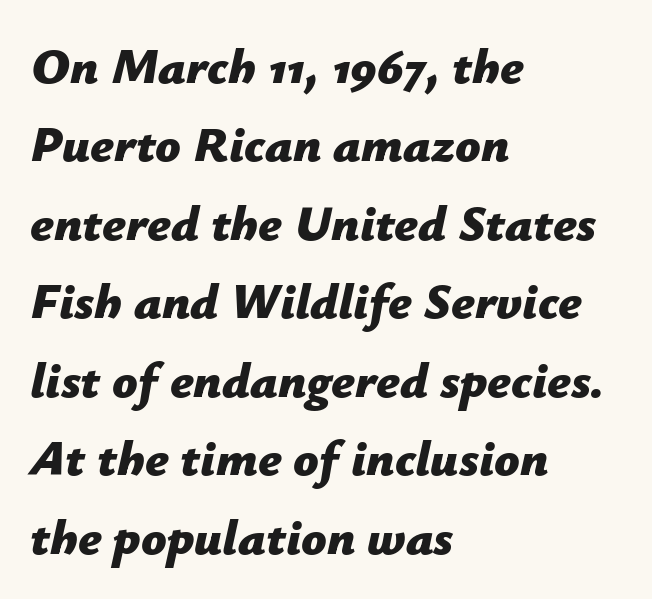
The image shows 50 px bold type, italic (leaning right); set left-aligned, normal line spacing (1.57x), normal letter spacing, not underlined; low stroke contrast and a medium x-height.
